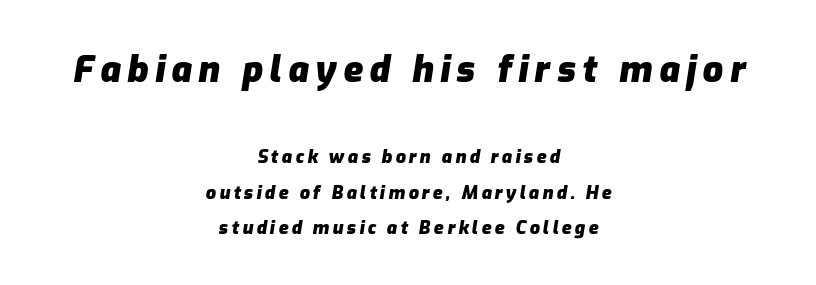
These lines are rendered in a variable-pitch font. The foot of each line stays bare and open. The vertical gap from one line to the next is large. The text carries the slant typical of an italic or oblique font. Notice how the passage keeps no hard edge, just a central spine. The more generous point size was reserved for the upper chunk.
